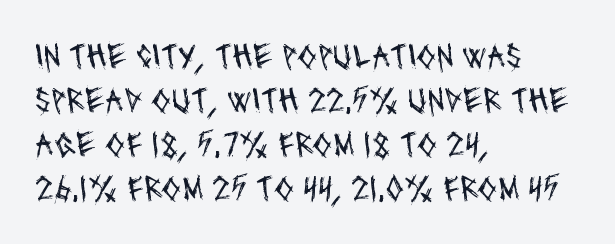
The image shows 36 px regular-weight, condensed sans-serif type; set left-aligned, line spacing 1.22x, normal letter spacing, not underlined; medium stroke contrast and a large x-height.
